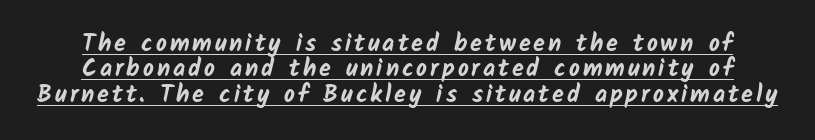
How heavy is the stroke? Heavy — this is a bold. The face used here appears with an underline applied. The leading is snug, giving the passage a crowded texture.
